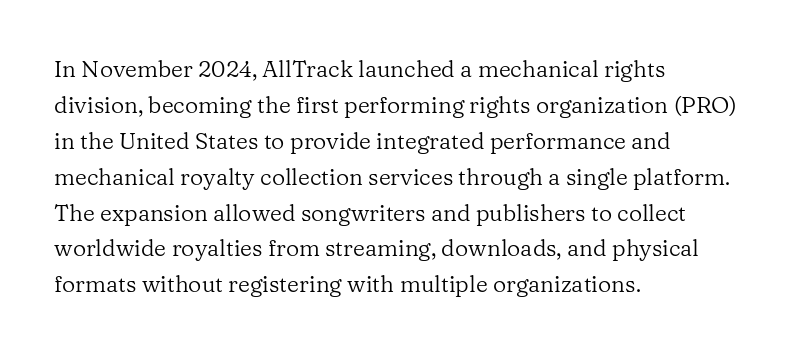
The image shows 23 px text type, upright; set left-aligned, normal line spacing (1.56x), normal letter spacing, not underlined.
